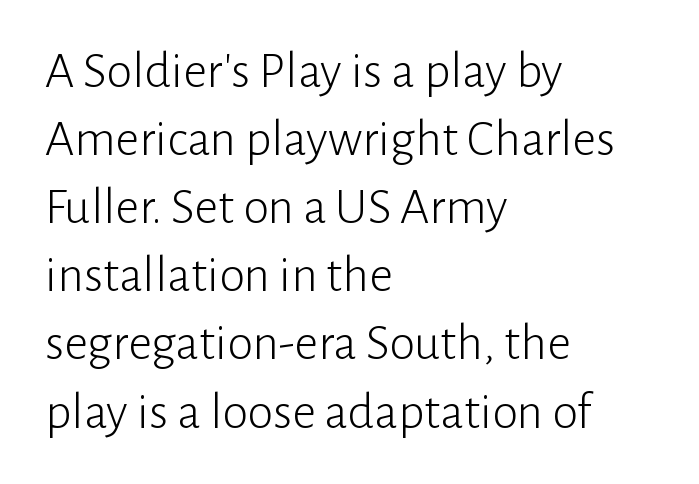
The image shows 52 px light sans-serif type, upright; set left-aligned, normal line spacing (1.31x), normal letter spacing, not underlined; low stroke contrast and a medium x-height.
